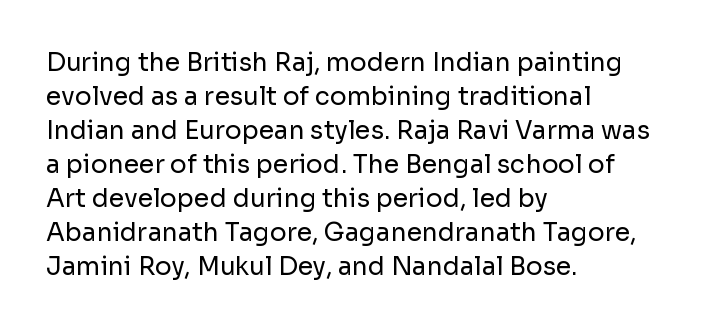
The image shows 25 px text type, upright; set left-aligned, normal line spacing (1.36x), normal letter spacing, not underlined.
